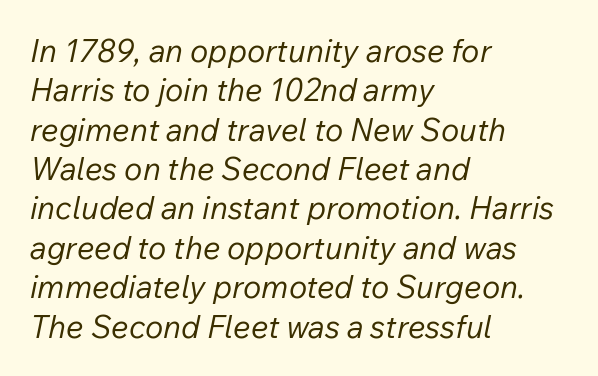
{"italic": "yes", "lean": "right", "slant_degrees": 12, "bold": "no", "weight": "regular", "width": "normal", "stroke_contrast": "low", "x_height": "medium", "monospaced": "no", "underline": "no", "align": "left", "line_spacing": "normal", "line_spacing_ratio": 1.27, "letter_spacing": "normal", "letter_spacing_em": 0.0, "glyph_px": 31}
